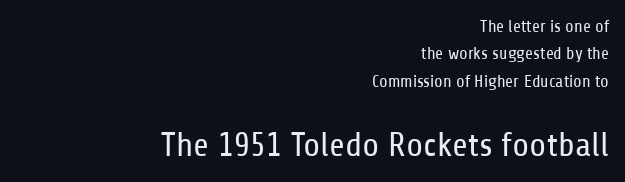
The image shows 34 px regular-weight, condensed sans-serif type, upright; set right-aligned, normal line spacing (1.61x), normal letter spacing, not underlined; the second (bottom) block is 2.0x larger; low stroke contrast and a medium x-height.
